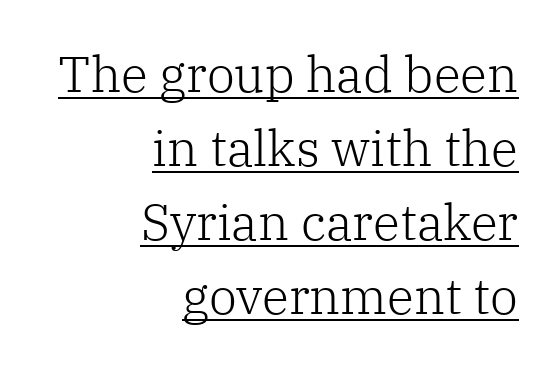
Q: Is the text bold? A: No.
Q: Is the text italic (slanted)? A: No, it is upright.
Q: Is the typeface a serif or a sans-serif typeface? A: Serif.
Q: Is the text underlined? A: Yes.
Q: How is the paragraph aligned? A: Right-aligned.
Q: Is the spacing between letters normal or unusually wide? A: Normal.
Q: Is the spacing between lines tight, normal or loose? A: Normal.
Q: Width (condensed, normal, or wide)? A: Normal.
Q: Stroke contrast? A: Low.
Q: x-height? A: Medium.
Q: Monospaced? A: No.
